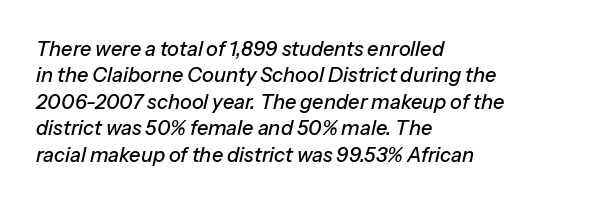
The image shows 20 px text type, italic (leaning right); set left-aligned, normal line spacing (1.32x), normal letter spacing, not underlined.
